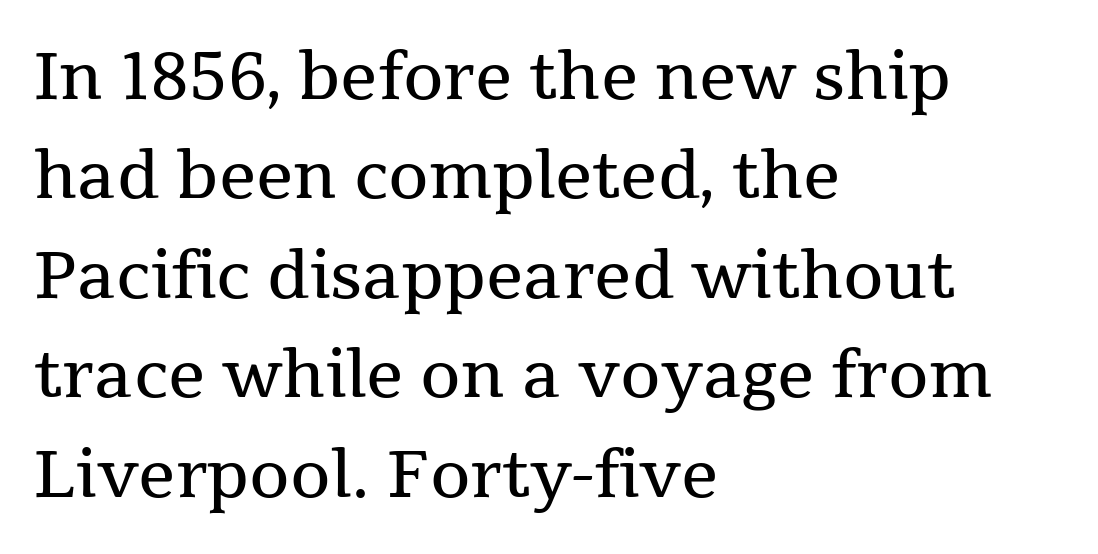
The image shows 65 px regular-weight serif type, upright; set left-aligned, normal line spacing (1.53x), normal letter spacing, not underlined; medium stroke contrast and a medium x-height.
